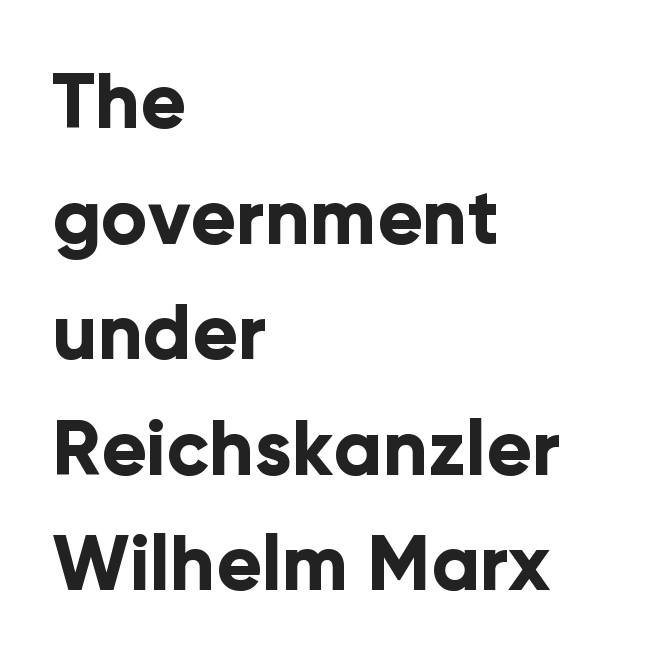
{"serif": "no", "italic": "no", "bold": "yes", "weight": "bold", "width": "normal", "stroke_contrast": "low", "x_height": "medium", "monospaced": "no", "underline": "no", "align": "left", "line_spacing": "normal", "line_spacing_ratio": 1.52, "letter_spacing": "normal", "letter_spacing_em": 0.0, "glyph_px": 76}
